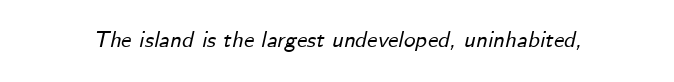
Honestly, there is no underline to notice here at all. What stands out about the letter spacing? Nothing — it is the standard amount. Compared with ordinary roman type, these characters are visibly tilted.
